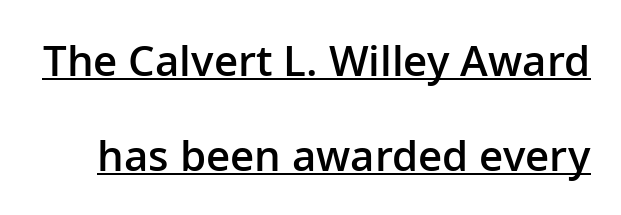
The lettering holds an erect, upright posture throughout. Typographically, this falls in the sans-serif category. Looks like someone drew a line under every word here. This sample has the flowing, uneven cadence of proportional lettering. Caption: standard tracking, unaltered.
